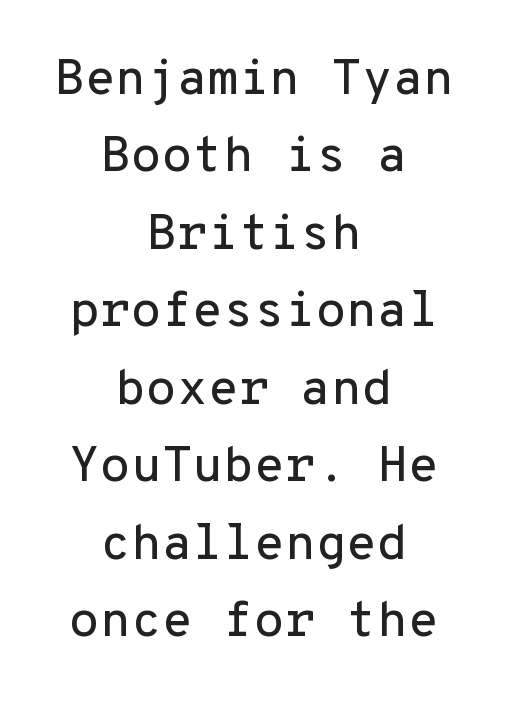
{"serif": "no", "italic": "no", "width": "normal", "stroke_contrast": "low", "x_height": "medium", "monospaced": "yes", "underline": "no", "align": "center", "line_spacing": "normal", "line_spacing_ratio": 1.55, "letter_spacing": "normal", "letter_spacing_em": 0.0, "glyph_px": 50}
